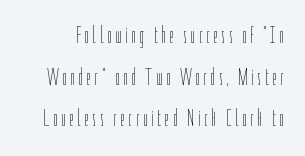
{"italic": "no", "bold": "no", "underline": "no", "line_spacing_ratio": 1.73, "glyph_px": 24}
